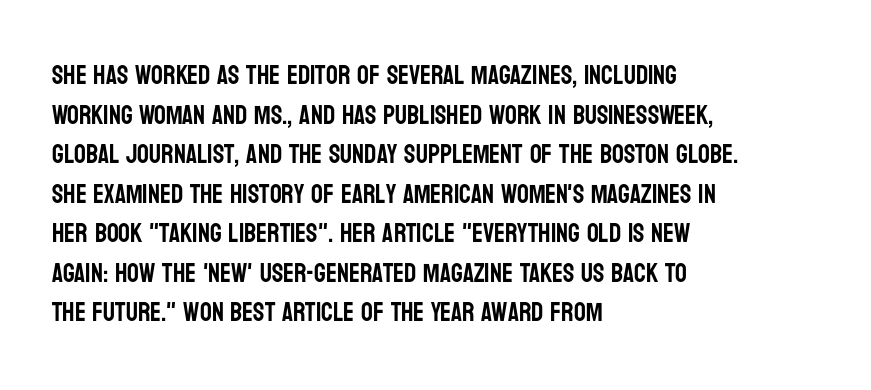
{"italic": "no", "underline": "no", "align": "left", "line_spacing": "normal", "line_spacing_ratio": 1.52, "letter_spacing": "normal", "letter_spacing_em": 0.0, "glyph_px": 26}
